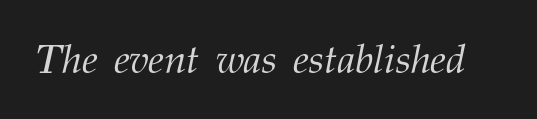
Q: Is the text bold? A: No.
Q: Is the text italic (slanted)? A: Yes, it leans right by about 12 degrees.
Q: Is the typeface a serif or a sans-serif typeface? A: Serif.
Q: Is the text underlined? A: No.
Q: Is the spacing between letters normal or unusually wide? A: Normal.
Q: Width (condensed, normal, or wide)? A: Normal.
Q: Stroke contrast? A: Medium.
Q: x-height? A: Medium.
Q: Monospaced? A: No.
